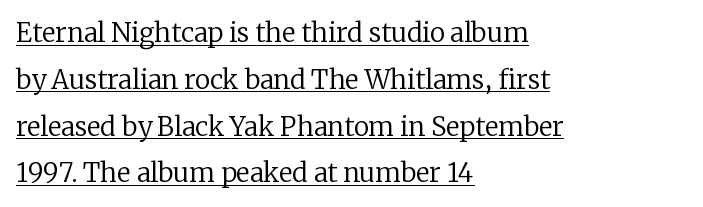
The image shows 26 px text type, upright; set left-aligned, line spacing 1.8x, normal letter spacing, underlined.
